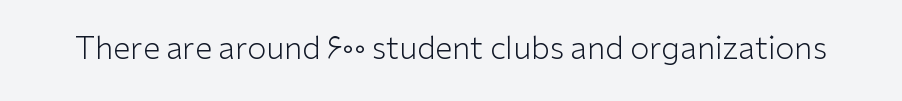
{"serif": "no", "italic": "no", "bold": "no", "weight": "light", "width": "normal", "stroke_contrast": "low", "x_height": "medium", "monospaced": "no", "underline": "no", "letter_spacing": "normal", "letter_spacing_em": 0.0, "glyph_px": 31}
